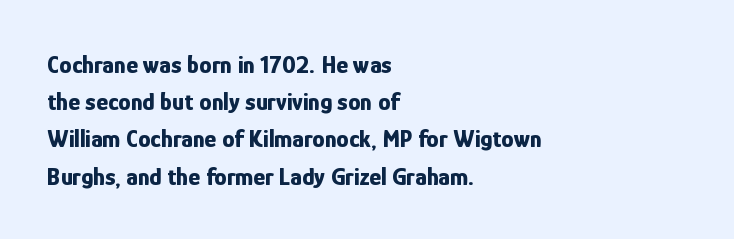
The image shows 25 px bold type, upright; set left-aligned, normal line spacing (1.49x), normal letter spacing, not underlined.
